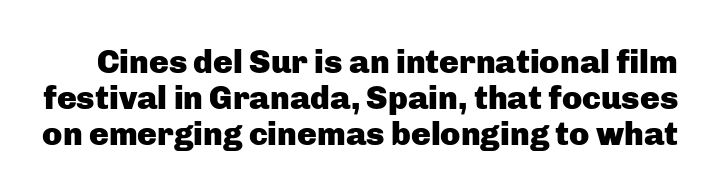
{"serif": "no", "italic": "no", "bold": "yes", "weight": "heavy", "width": "normal", "stroke_contrast": "low", "x_height": "medium", "monospaced": "no", "underline": "no", "line_spacing": "tight", "line_spacing_ratio": 1.09, "letter_spacing": "normal", "letter_spacing_em": 0.0, "glyph_px": 33}
